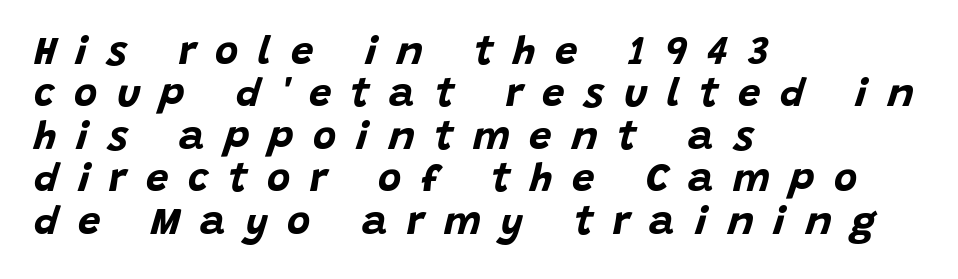
Each line starts at the same left margin while the right side varies. The glyphs have the mass of a bold cut. Leading is clearly below the norm, producing a dense column. The text carries the slant typical of an italic or oblique font. The horizontal fit of the characters is loose and conspicuously gappy.
